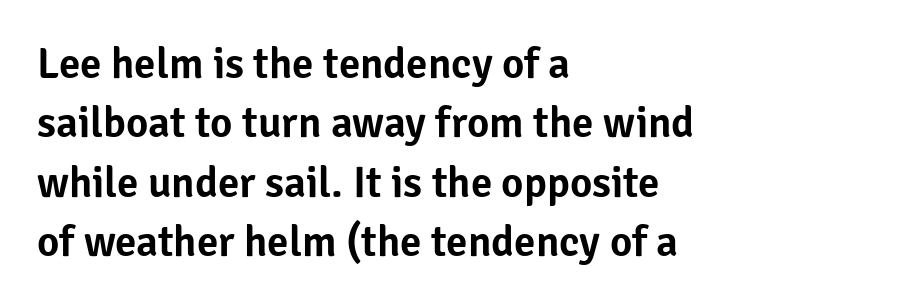
Q: Is the text italic (slanted)? A: No, it is upright.
Q: Is the typeface a serif or a sans-serif typeface? A: Sans-serif.
Q: Is the text underlined? A: No.
Q: How is the paragraph aligned? A: Left-aligned.
Q: Is the spacing between letters normal or unusually wide? A: Normal.
Q: Is the spacing between lines tight, normal or loose? A: Normal.
Q: Width (condensed, normal, or wide)? A: Normal.
Q: Stroke contrast? A: Low.
Q: x-height? A: Medium.
Q: Monospaced? A: No.
